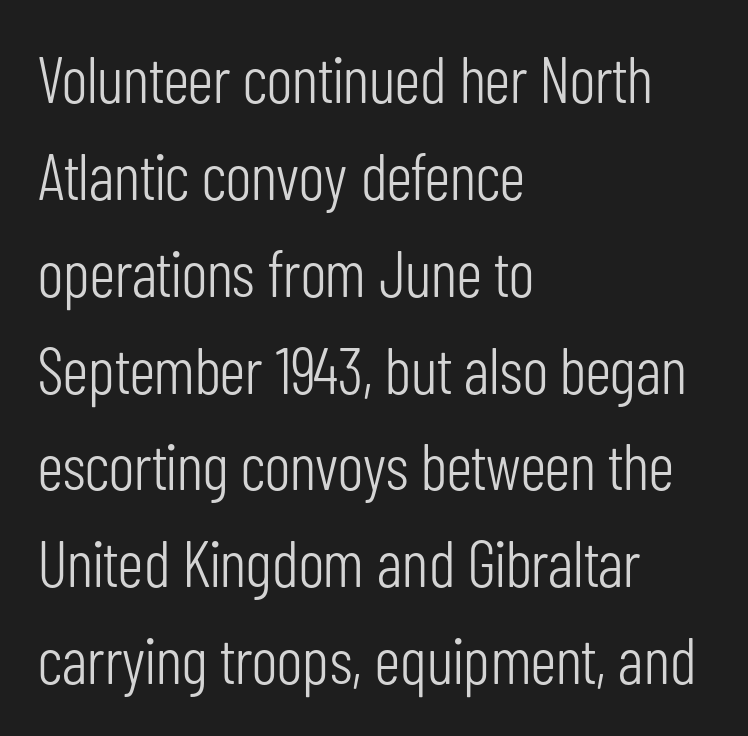
Q: Is the text bold? A: No.
Q: Is the text italic (slanted)? A: No, it is upright.
Q: Is the typeface a serif or a sans-serif typeface? A: Sans-serif.
Q: Is the text underlined? A: No.
Q: How is the paragraph aligned? A: Left-aligned.
Q: Is the spacing between letters normal or unusually wide? A: Normal.
Q: Is the spacing between lines tight, normal or loose? A: Normal.
Q: Width (condensed, normal, or wide)? A: Condensed.
Q: Stroke contrast? A: Low.
Q: x-height? A: Medium.
Q: Monospaced? A: No.
